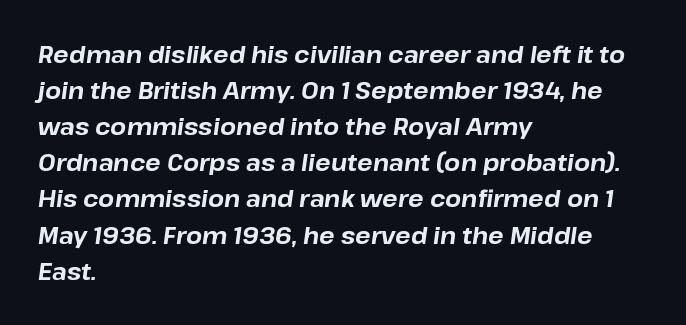
You'd pick this weight for a headline — it's a proper bold. An italicized treatment has been applied to the whole sample. Typeset ragged right — the left edge is the straight one. These lines sit exactly where default settings would place them. Standard letterfit; no display-style spreading of the glyphs.
